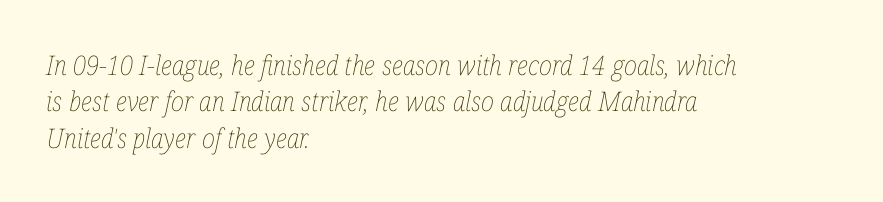
The cut favours lightness, reaching ordinary text weight at its darkest. Does the copy run flush right? No — it runs flush left. The space directly below the letters is spotless. The typography opts for an oblique posture over an upright one. Is the letter spacing exaggerated? No — it looks like the ordinary default. This sample keeps an unexceptional amount of space between lines.
